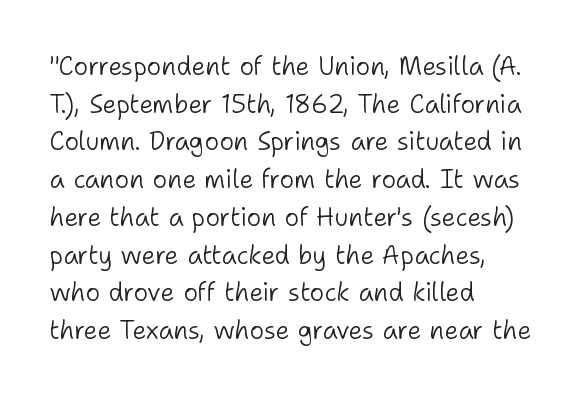
Q: Is the text bold? A: No.
Q: Is the text italic (slanted)? A: No, it is upright.
Q: Is the text underlined? A: No.
Q: How is the paragraph aligned? A: Left-aligned.
Q: Is the spacing between letters normal or unusually wide? A: Normal.
Q: Is the spacing between lines tight, normal or loose? A: Normal.
